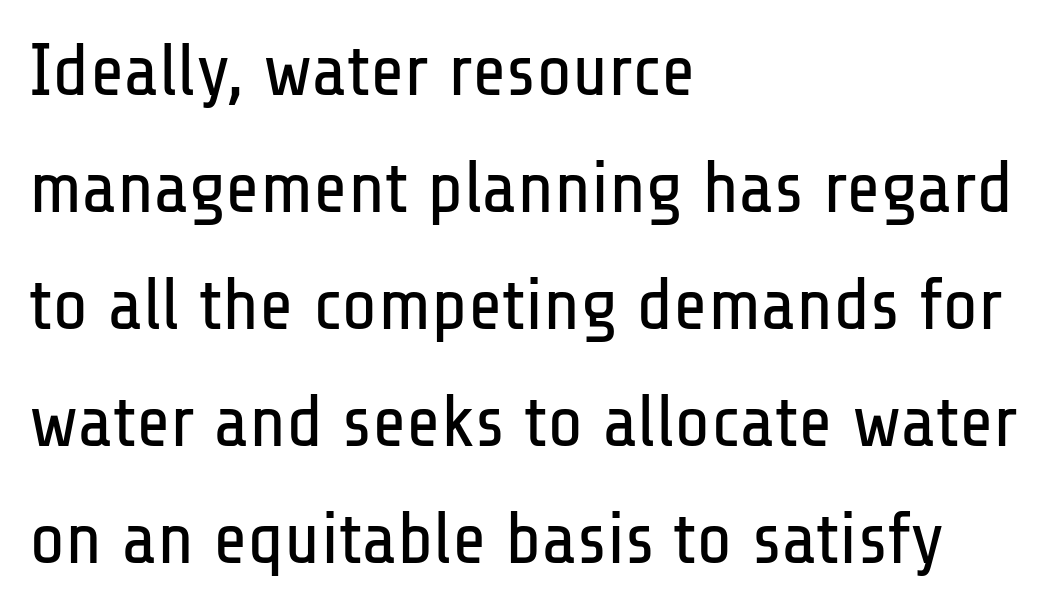
This sample keeps an unexceptional amount of space between lines. Ascenders rise straight up at ninety degrees. In terms of letterform style, serifs are entirely absent. Here the glyphs are tracked normally, forming tight word shapes. Spacing verdict: proportional, widths tailored to each character. Layout note: lines flush left.
